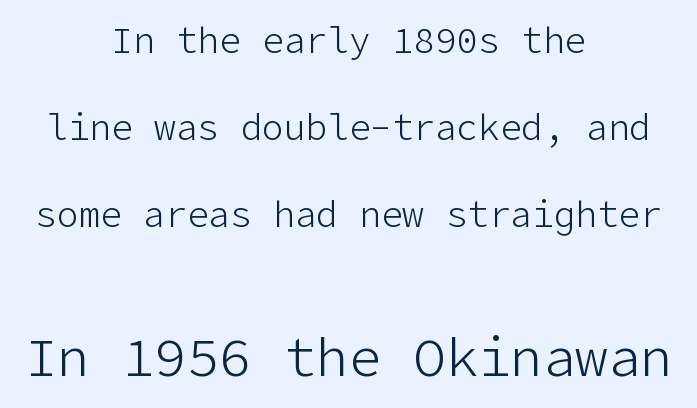
{"serif": "no", "italic": "no", "bold": "no", "weight": "light", "width": "normal", "stroke_contrast": "low", "x_height": "medium", "underline": "no", "align": "center", "line_spacing": "loose", "line_spacing_ratio": 2.42, "letter_spacing": "normal", "letter_spacing_em": 0.0, "larger_block": "second", "size_ratio": 1.5, "glyph_px": 54}
